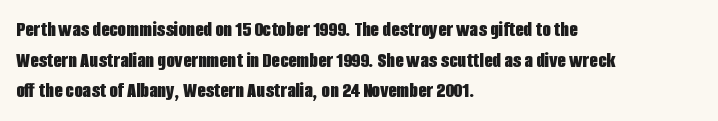
{"italic": "no", "bold": "yes", "underline": "no", "align": "left", "line_spacing": "normal", "line_spacing_ratio": 1.39, "letter_spacing": "normal", "letter_spacing_em": 0.0, "glyph_px": 22}
